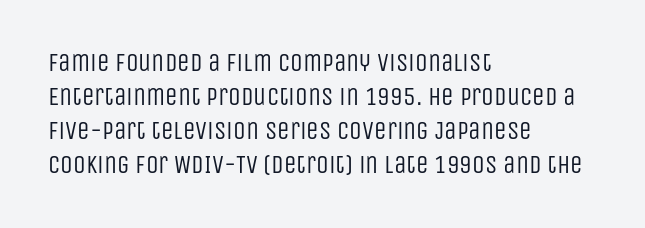
Q: Is the text bold? A: No.
Q: Is the text italic (slanted)? A: No, it is upright.
Q: Is the text underlined? A: No.
Q: How is the paragraph aligned? A: Left-aligned.
Q: Is the spacing between letters normal or unusually wide? A: Normal.
Q: Is the spacing between lines tight, normal or loose? A: Normal.
